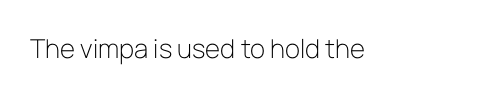
The image shows 26 px text type, upright; set normal letter spacing, not underlined.
